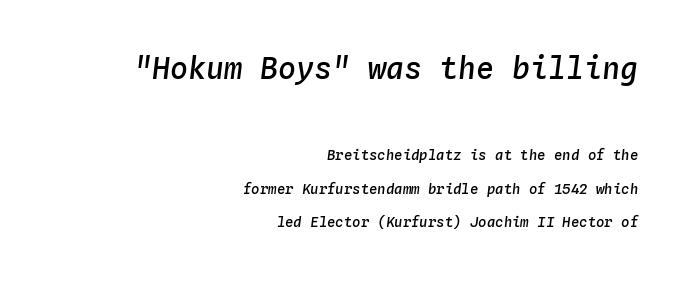
{"italic": "yes", "lean": "right", "slant_degrees": 4, "bold": "semi", "weight": "semibold", "width": "normal", "stroke_contrast": "low", "x_height": "medium", "monospaced": "yes", "underline": "no", "align": "right", "line_spacing": "loose", "line_spacing_ratio": 2.4, "letter_spacing": "normal", "letter_spacing_em": 0.0, "larger_block": "first", "size_ratio": 2.14, "glyph_px": 30}
